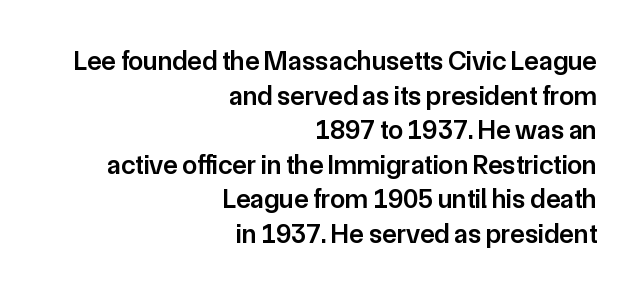
Is the block centered? No — it sits flush against the right margin. Notice how the stems are strictly vertical — no italics here. Interline gaps are of average width in this sample. Nobody touched the tracking dial on this one.
